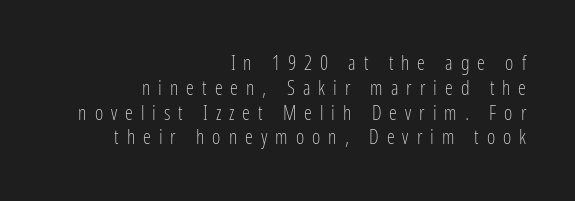
Is this a heavy cut? Hardly; it is regular or lighter. The passage shown has open, widely tracked lettering throughout. Italic? Not at all — the glyphs are vertical. Line endings align vertically; line beginnings do not.
